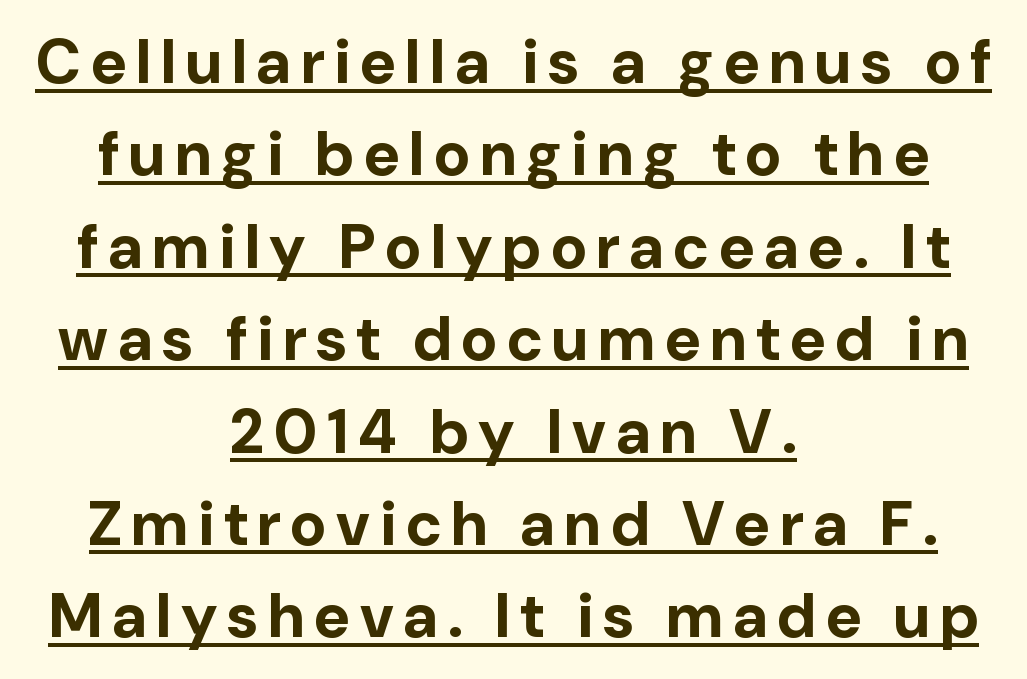
{"serif": "no", "italic": "no", "bold": "yes", "weight": "bold", "width": "normal", "stroke_contrast": "low", "x_height": "medium", "monospaced": "no", "underline": "yes", "align": "center", "line_spacing": "normal", "line_spacing_ratio": 1.49, "glyph_px": 62}
